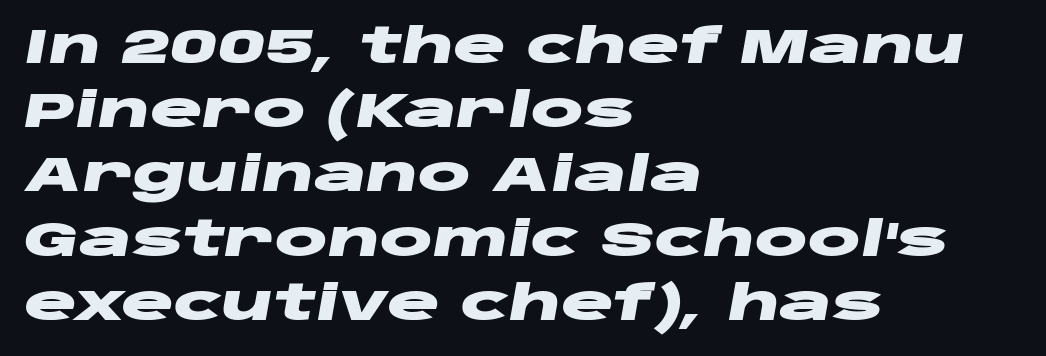
Each row of text sits above clean, open space. Stroke thickness is high; the sample reads as a true bold. Leading matches the norm, producing a regular column. This rendering leaves character spacing at its baseline value. The paragraph has a hard left edge and a soft right edge. The glyphs look as if they've been sheared to an angle.
